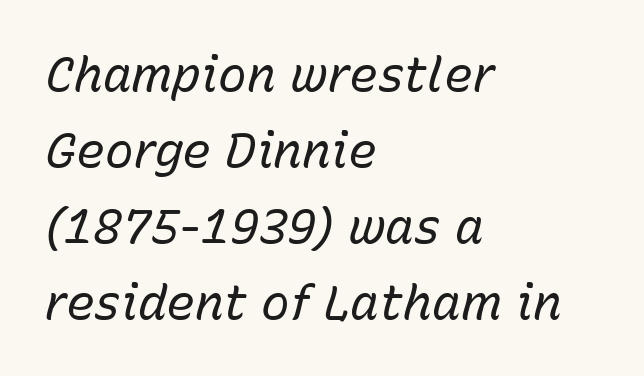
The image shows 48 px regular-weight type, italic (leaning right); set left-aligned, normal line spacing (1.58x), normal letter spacing, not underlined; low stroke contrast and a medium x-height.
